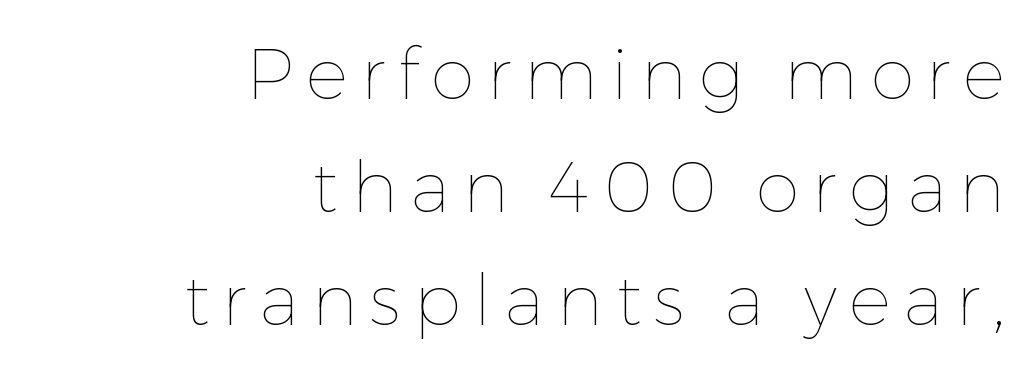
The image shows 71 px thin type, upright; set right-aligned, normal line spacing (1.59x), not underlined; low stroke contrast and a medium x-height.
